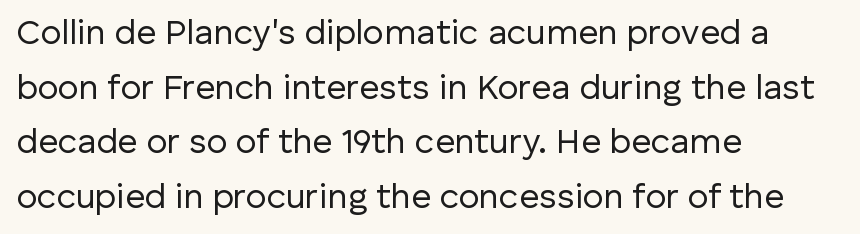
Q: Is the text bold? A: No.
Q: Is the text italic (slanted)? A: No, it is upright.
Q: Is the typeface a serif or a sans-serif typeface? A: Sans-serif.
Q: Is the text underlined? A: No.
Q: How is the paragraph aligned? A: Left-aligned.
Q: Is the spacing between letters normal or unusually wide? A: Normal.
Q: Is the spacing between lines tight, normal or loose? A: Normal.
Q: Width (condensed, normal, or wide)? A: Normal.
Q: Stroke contrast? A: Low.
Q: x-height? A: Medium.
Q: Monospaced? A: No.
